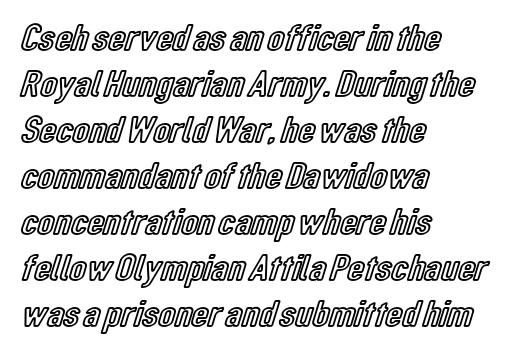
Q: Is the text italic (slanted)? A: Yes.
Q: Is the text underlined? A: No.
Q: How is the paragraph aligned? A: Left-aligned.
Q: Is the spacing between letters normal or unusually wide? A: Normal.
Q: Width (condensed, normal, or wide)? A: Condensed.
Q: x-height? A: Medium.
Q: Monospaced? A: No.
